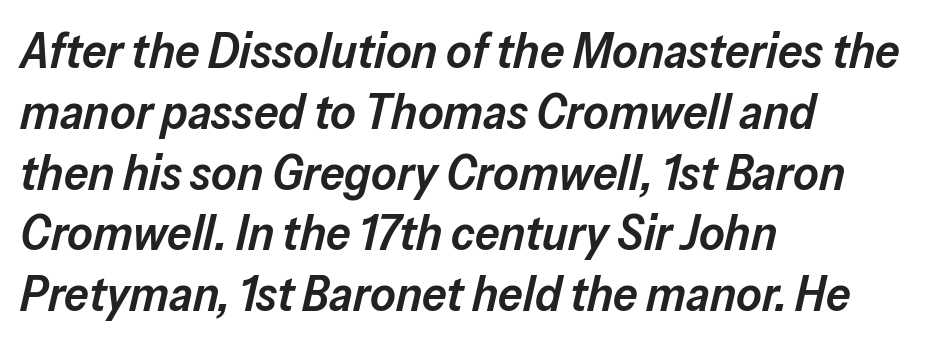
The image shows 49 px semibold type, italic (leaning right); set left-aligned, line spacing 1.24x, normal letter spacing, not underlined; low stroke contrast and a medium x-height.
